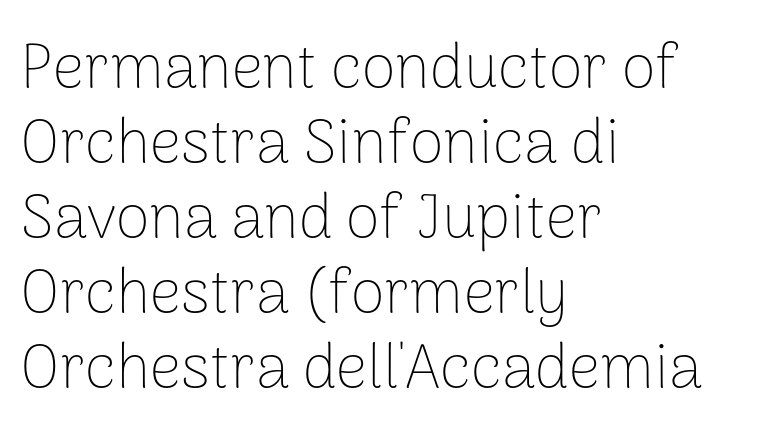
{"serif": "no", "italic": "no", "bold": "no", "weight": "thin", "width": "normal", "stroke_contrast": "low", "x_height": "medium", "monospaced": "no", "underline": "no", "align": "left", "line_spacing_ratio": 1.21, "letter_spacing": "normal", "letter_spacing_em": 0.0, "glyph_px": 62}
